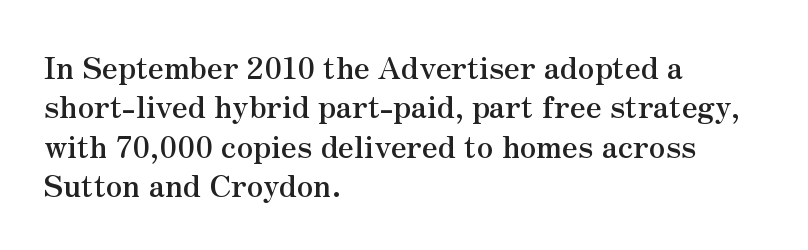
Q: Is the text bold? A: Yes.
Q: Is the text italic (slanted)? A: No, it is upright.
Q: Is the typeface a serif or a sans-serif typeface? A: Serif.
Q: Is the text underlined? A: No.
Q: How is the paragraph aligned? A: Left-aligned.
Q: Is the spacing between letters normal or unusually wide? A: Normal.
Q: Is the spacing between lines tight, normal or loose? A: Normal.
Q: Width (condensed, normal, or wide)? A: Normal.
Q: Stroke contrast? A: Medium.
Q: x-height? A: Small.
Q: Monospaced? A: No.
